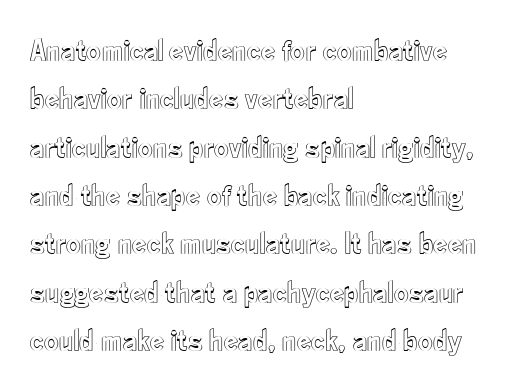
{"italic": "no", "width": "condensed", "x_height": "small", "monospaced": "no", "underline": "no", "align": "left", "line_spacing": "normal", "line_spacing_ratio": 1.51, "letter_spacing": "normal", "letter_spacing_em": 0.0, "glyph_px": 32}
